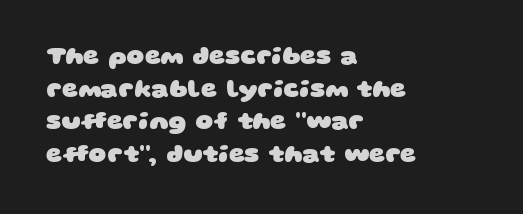
The image shows 25 px bold type; set left-aligned, normal line spacing (1.31x), normal letter spacing, not underlined.
